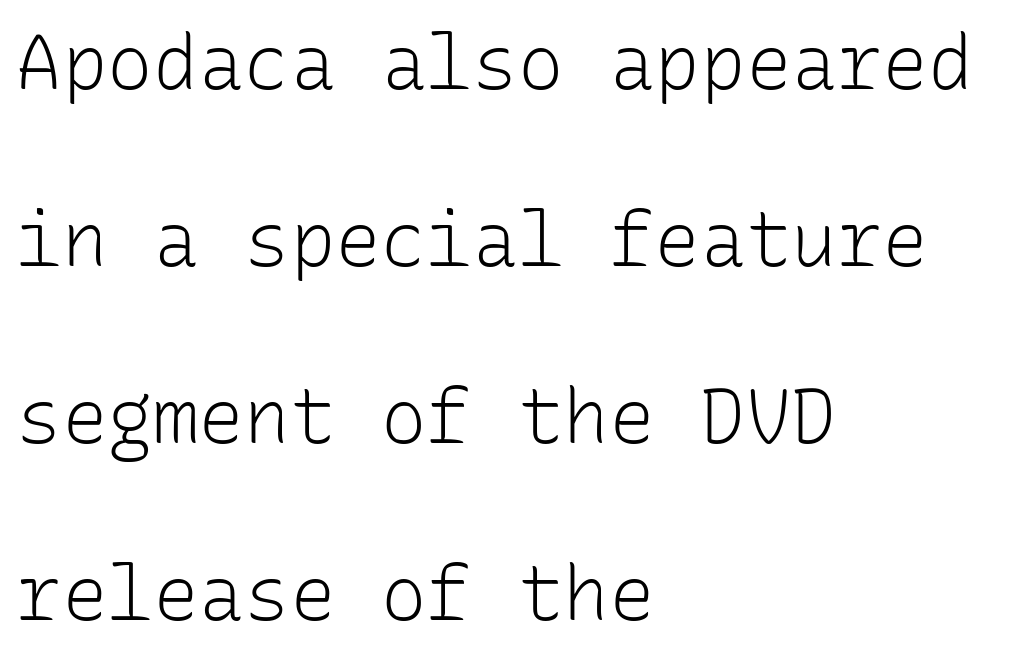
Q: Is the text bold? A: No.
Q: Is the text italic (slanted)? A: No, it is upright.
Q: Is the typeface a serif or a sans-serif typeface? A: Sans-serif.
Q: Is the text underlined? A: No.
Q: How is the paragraph aligned? A: Left-aligned.
Q: Is the spacing between letters normal or unusually wide? A: Normal.
Q: Is the spacing between lines tight, normal or loose? A: Loose.
Q: Width (condensed, normal, or wide)? A: Normal.
Q: Stroke contrast? A: Low.
Q: x-height? A: Medium.
Q: Monospaced? A: Yes.
